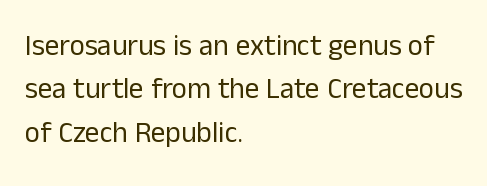
Descender tails drop into unmarked territory. This sample uses an upright cut, with every glyph sitting square on the baseline. These lines keep a tight, regular rhythm from letter to letter. Left-aligned paragraph, ragged on the right. These glyphs show unthickened strokes, regular width or finer. Check where the strokes stop: nothing finishes them off — pure sans.
